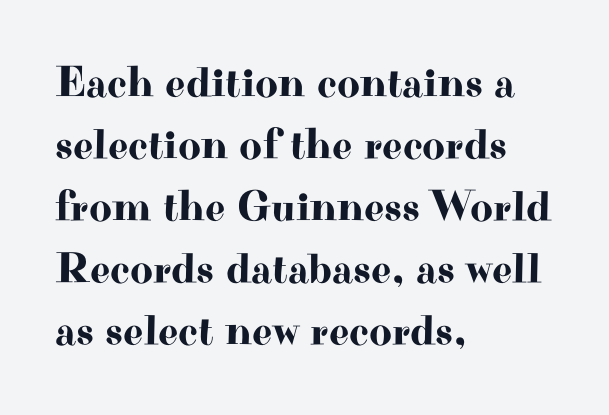
The image shows 44 px wide serif type, upright; set left-aligned, normal line spacing (1.41x), normal letter spacing, not underlined; high stroke contrast and a small x-height.
